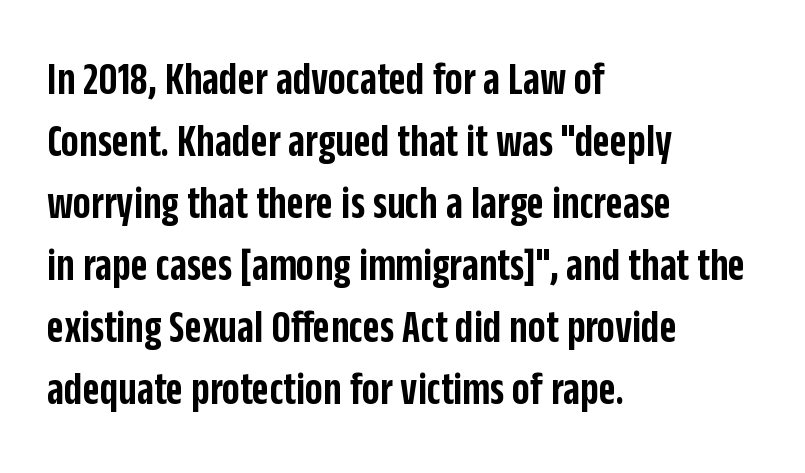
This sample keeps an unexceptional amount of space between lines. The rendering keeps characters at their native spacing. Compared with a centered layout, this one pins lines to the left instead. Slightly chunky letters — semibold, I'd say, not full bold.
